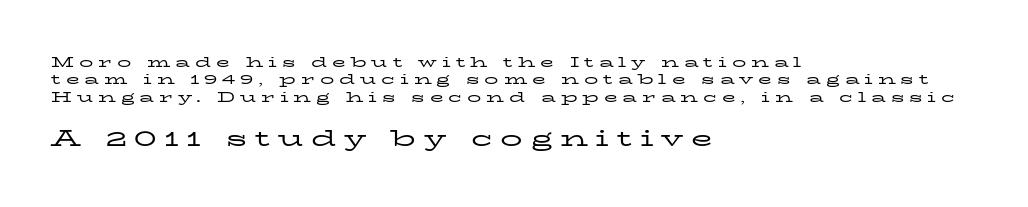
The image shows 22 px text type, upright; set left-aligned, line spacing 1.24x, unusually wide letter spacing (+0.35 em), not underlined; the second (bottom) block is 1.57x larger.
